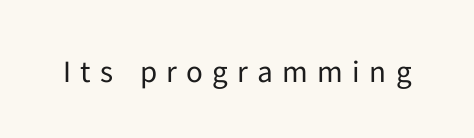
{"serif": "no", "italic": "no", "bold": "no", "weight": "regular", "width": "normal", "stroke_contrast": "low", "x_height": "medium", "monospaced": "no", "underline": "no", "letter_spacing": "wide", "letter_spacing_em": 0.3, "glyph_px": 31}
